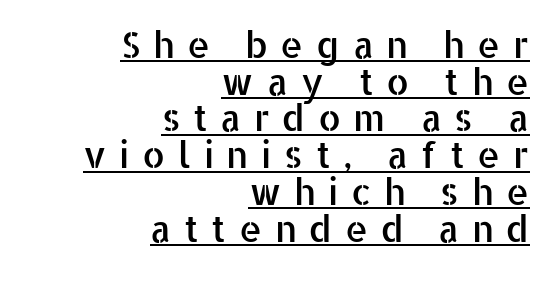
The image shows 36 px sans-serif type, upright; set right-aligned, tight line spacing (1.02x), unusually wide letter spacing (+0.35 em), underlined; low stroke contrast and a medium x-height.
